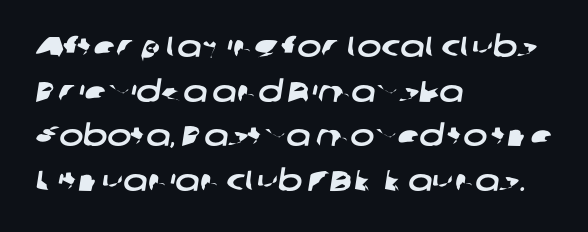
The image shows 29 px wide sans-serif type; set left-aligned, normal line spacing (1.54x), normal letter spacing, not underlined; low stroke contrast and a medium x-height.
